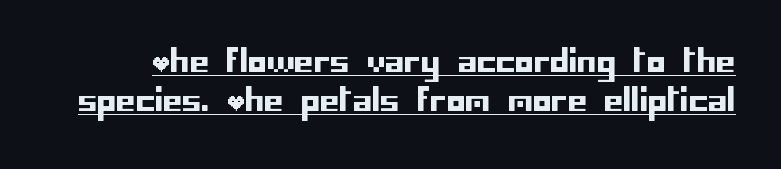
{"serif": "no", "italic": "no", "width": "normal", "stroke_contrast": "low", "x_height": "large", "underline": "yes", "line_spacing": "normal", "line_spacing_ratio": 1.26, "letter_spacing": "normal", "letter_spacing_em": 0.0, "glyph_px": 31}
